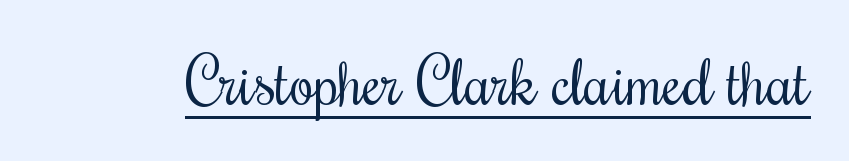
Q: Is the text bold? A: No.
Q: Is the text italic (slanted)? A: Yes.
Q: Is the typeface a serif or a sans-serif typeface? A: Serif.
Q: Is the text underlined? A: Yes.
Q: Is the spacing between letters normal or unusually wide? A: Normal.
Q: Width (condensed, normal, or wide)? A: Condensed.
Q: Stroke contrast? A: Medium.
Q: x-height? A: Small.
Q: Monospaced? A: No.
